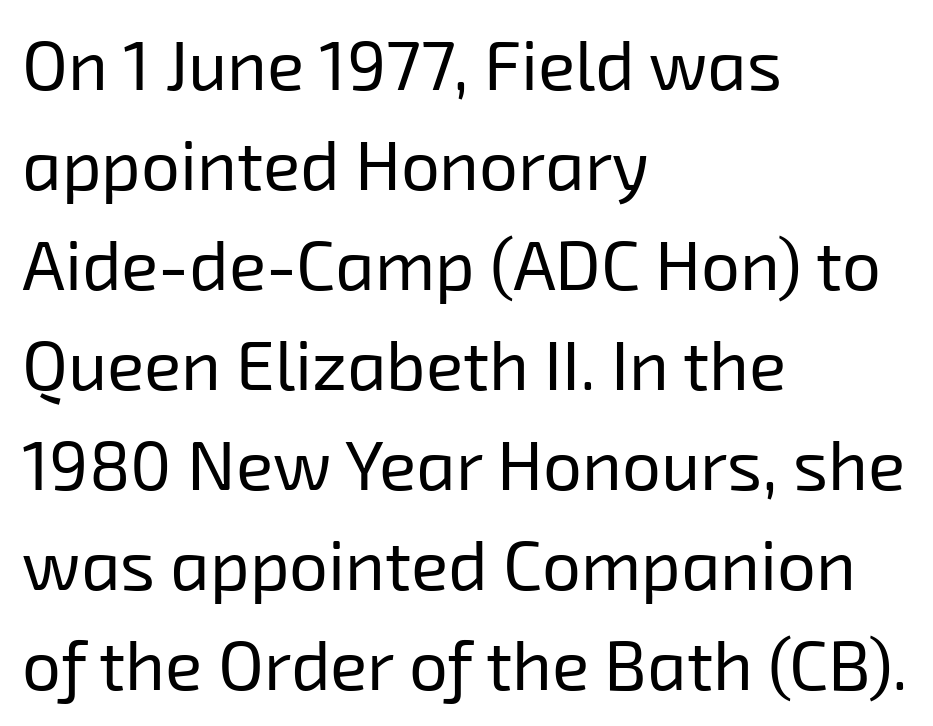
{"serif": "no", "bold": "no", "weight": "regular", "width": "normal", "stroke_contrast": "low", "x_height": "medium", "monospaced": "no", "underline": "no", "align": "left", "line_spacing": "normal", "line_spacing_ratio": 1.45, "letter_spacing": "normal", "letter_spacing_em": 0.0, "glyph_px": 69}
